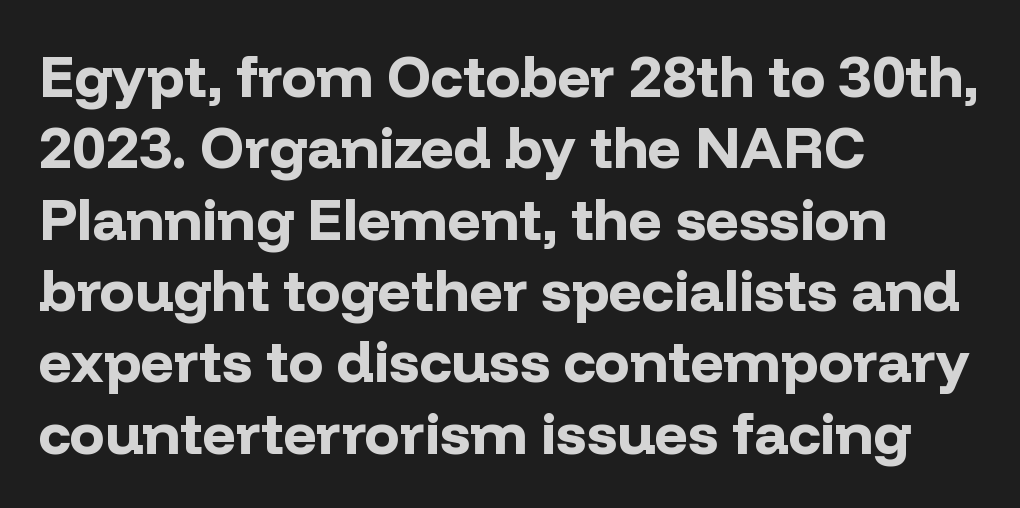
{"serif": "no", "italic": "no", "bold": "yes", "weight": "bold", "width": "normal", "stroke_contrast": "low", "x_height": "medium", "monospaced": "no", "underline": "no", "align": "left", "line_spacing_ratio": 1.23, "letter_spacing": "normal", "letter_spacing_em": 0.0, "glyph_px": 58}
